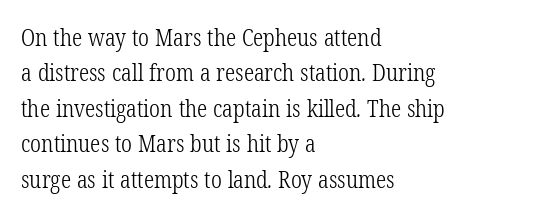
{"bold": "no", "underline": "no", "align": "left", "line_spacing": "normal", "line_spacing_ratio": 1.54, "letter_spacing": "normal", "letter_spacing_em": 0.0, "glyph_px": 23}
